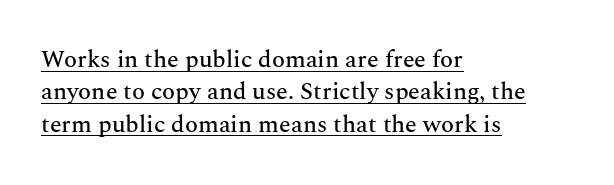
Q: Is the text italic (slanted)? A: No, it is upright.
Q: Is the text underlined? A: Yes.
Q: How is the paragraph aligned? A: Left-aligned.
Q: Is the spacing between letters normal or unusually wide? A: Normal.
Q: Is the spacing between lines tight, normal or loose? A: Normal.
